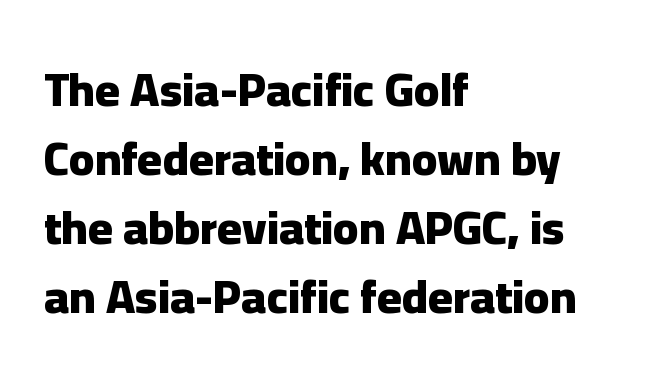
Q: Is the text bold? A: Yes.
Q: Is the text italic (slanted)? A: No, it is upright.
Q: Is the typeface a serif or a sans-serif typeface? A: Sans-serif.
Q: Is the text underlined? A: No.
Q: How is the paragraph aligned? A: Left-aligned.
Q: Is the spacing between letters normal or unusually wide? A: Normal.
Q: Is the spacing between lines tight, normal or loose? A: Normal.
Q: Width (condensed, normal, or wide)? A: Normal.
Q: Stroke contrast? A: Low.
Q: x-height? A: Medium.
Q: Monospaced? A: No.
